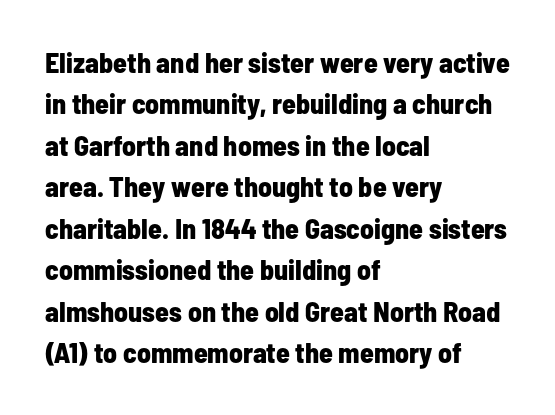
The image shows 28 px bold, condensed sans-serif type, upright; set left-aligned, normal line spacing (1.48x), normal letter spacing, not underlined; low stroke contrast and a medium x-height.
